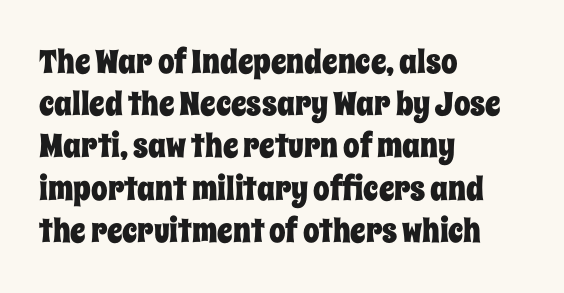
{"italic": "no", "width": "condensed", "stroke_contrast": "low", "x_height": "large", "monospaced": "no", "underline": "no", "align": "left", "line_spacing": "normal", "line_spacing_ratio": 1.28, "letter_spacing": "normal", "letter_spacing_em": 0.0, "glyph_px": 33}
